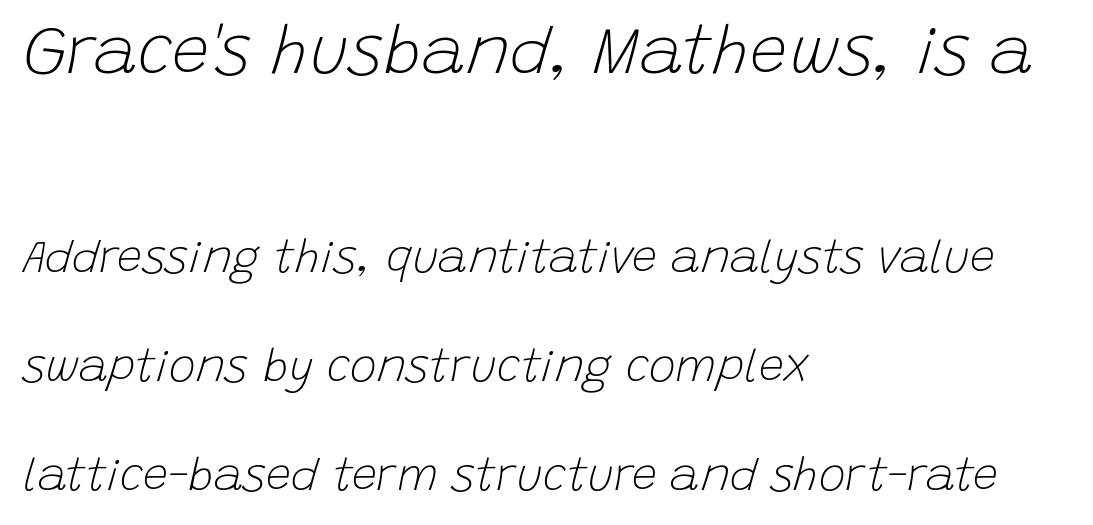
Do the characters align in a grid? No, the font is proportional. The rendering applies a slant to the glyphs. The passage is arranged the way most books set body copy — flush left. The passage shown is not underscored anywhere. The gaps between neighbouring characters are ordinary and unremarkable.
